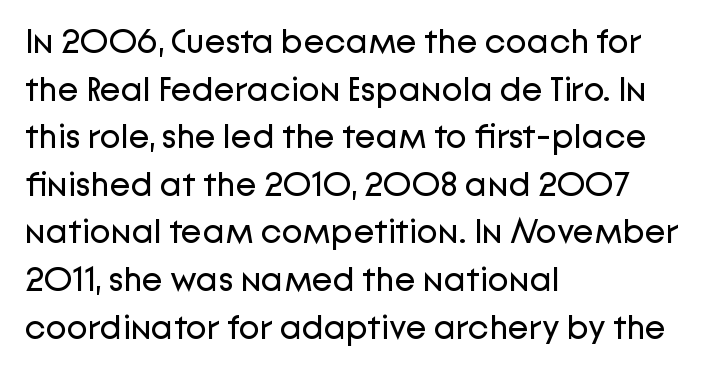
The image shows 35 px regular-weight sans-serif type, upright; set left-aligned, normal line spacing (1.36x), normal letter spacing, not underlined; low stroke contrast and a medium x-height.
